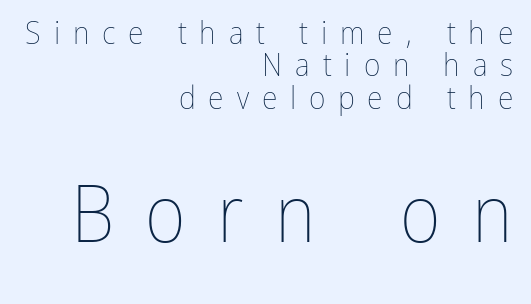
The strokes are not fattened; the text isn't bold. Descenders hang freely into open space. Size contrast runs from small at the top to large at the bottom. These lines huddle together more closely than default settings would place them. Is the letter spacing exaggerated? Yes — the characters are pushed far apart.
